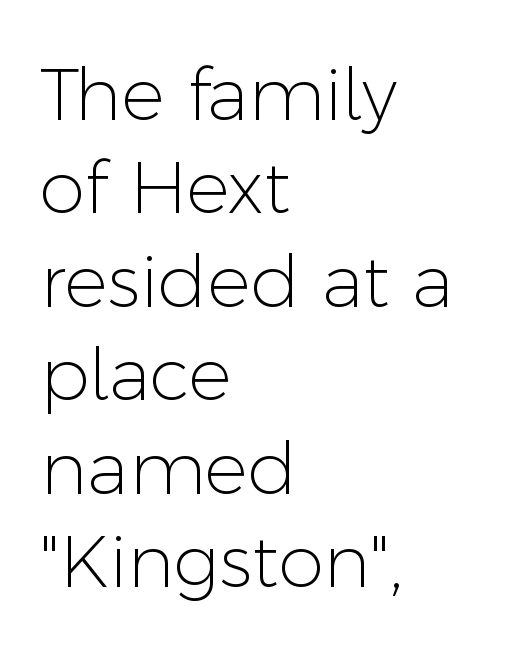
The image shows 73 px light sans-serif type, upright; set left-aligned, normal line spacing (1.28x), normal letter spacing, not underlined; low stroke contrast and a medium x-height.
